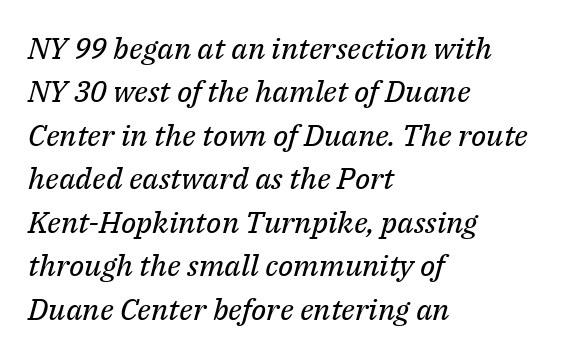
The image shows 30 px regular-weight serif type, italic (leaning right); set left-aligned, normal line spacing (1.45x), normal letter spacing, not underlined; medium stroke contrast and a medium x-height.
